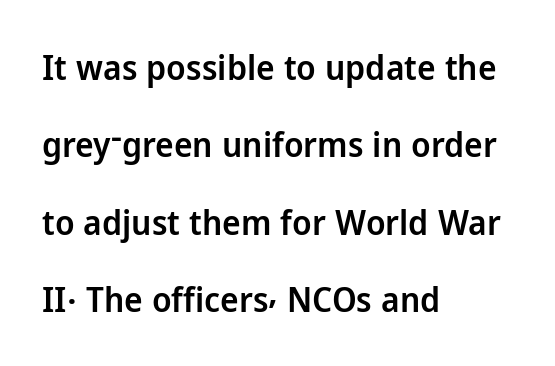
The image shows 35 px semibold sans-serif type, upright; set left-aligned, loose line spacing (2.21x), normal letter spacing, not underlined; low stroke contrast and a medium x-height.
